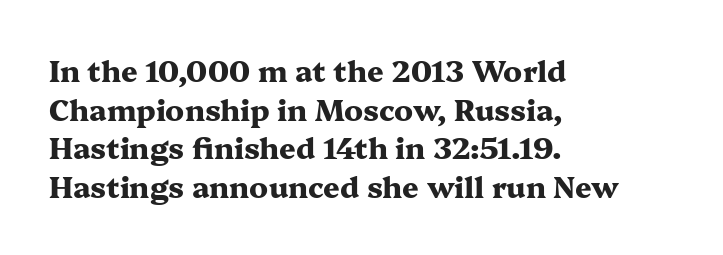
The image shows 29 px heavy, wide serif type, upright; set left-aligned, normal line spacing (1.33x), normal letter spacing, not underlined; medium stroke contrast and a medium x-height.
